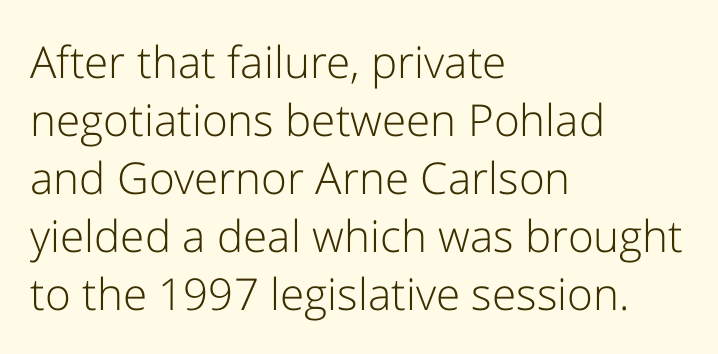
{"serif": "no", "italic": "no", "bold": "no", "weight": "light", "width": "normal", "stroke_contrast": "low", "x_height": "medium", "monospaced": "no", "underline": "no", "align": "left", "line_spacing": "normal", "line_spacing_ratio": 1.32, "letter_spacing": "normal", "letter_spacing_em": 0.0, "glyph_px": 44}
